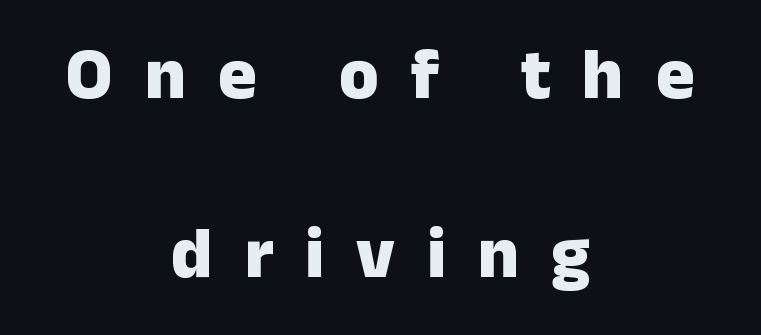
You can tell it's not italic because the verticals are truly vertical. The strokes are fattened all the way to bold. Varying glyph widths throughout — classic text-font behaviour. One-word summary of the alignment: center.
